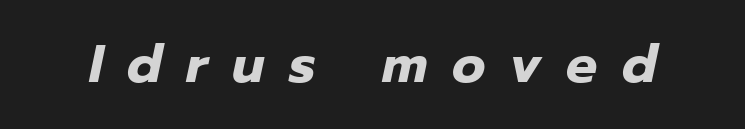
The words here are not underlined. Rendered with sloped, italic letterforms. Weight: bold. The type is letterspaced generously, with wide tracking. This sample has the flowing, uneven cadence of proportional lettering.
